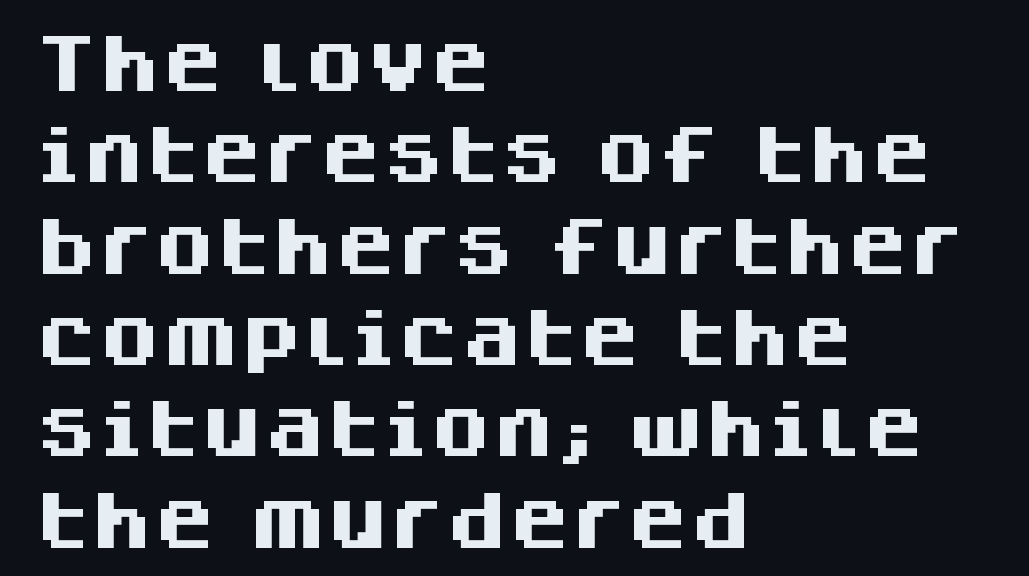
The line texture is even and compact thanks to regular tracking. The specimen reads as upright at a glance. These lines stack with their left ends in a neat column. The words here are not underlined. Bold? Absolutely — the strokes are thick and heavy.
